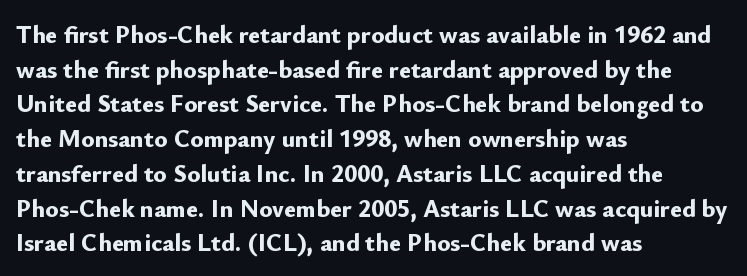
Q: Is the text bold? A: Yes.
Q: Is the text italic (slanted)? A: No, it is upright.
Q: Is the text underlined? A: No.
Q: How is the paragraph aligned? A: Left-aligned.
Q: Is the spacing between letters normal or unusually wide? A: Normal.
Q: Is the spacing between lines tight, normal or loose? A: Normal.
